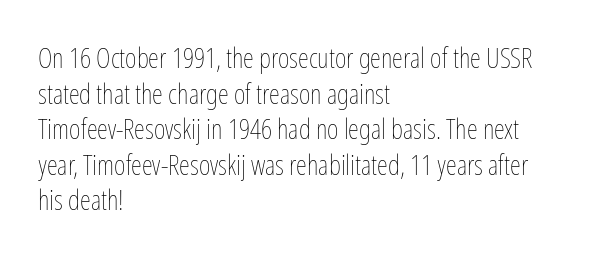
The image shows 28 px thin, condensed type, upright; set left-aligned, normal line spacing (1.27x), normal letter spacing, not underlined; low stroke contrast and a medium x-height.
